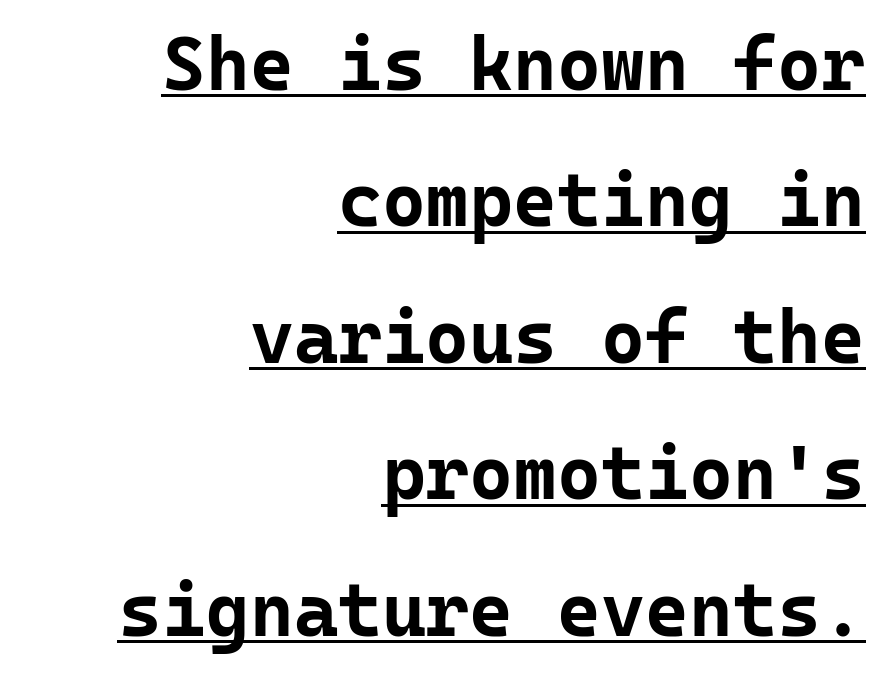
The image shows 75 px bold sans-serif type, upright, monospaced; set right-aligned, line spacing 1.82x, normal letter spacing, underlined; low stroke contrast and a medium x-height.
